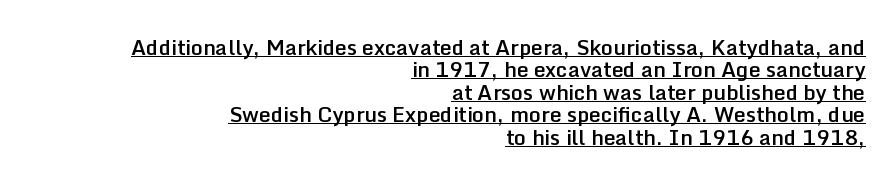
Is the type bold? Partly — it's a semibold, heavier than regular but not fully bold. The specimen reads as upright at a glance. Check the space under the baseline: a stroke is drawn there. If you measured baseline to baseline, you'd find a short distance. Line ends are locked; line starts wander.
